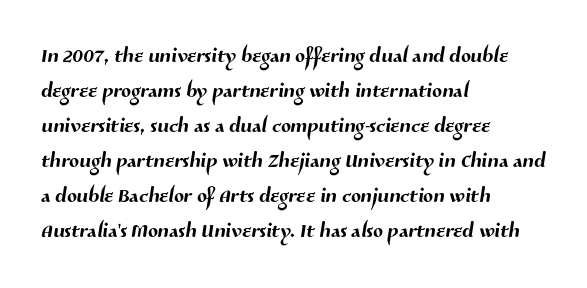
The image shows 29 px sans-serif type; set left-aligned, line spacing 1.21x, normal letter spacing, not underlined; medium stroke contrast and a medium x-height.
